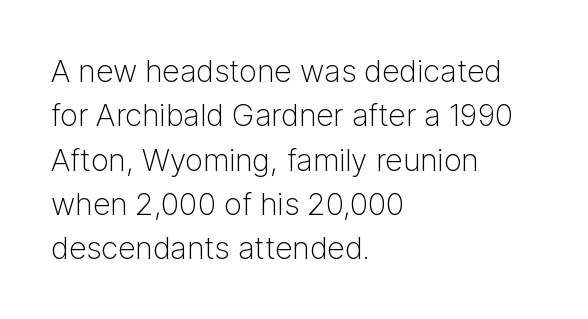
{"serif": "no", "italic": "no", "bold": "no", "weight": "light", "width": "normal", "stroke_contrast": "low", "x_height": "medium", "monospaced": "no", "underline": "no", "align": "left", "line_spacing": "normal", "line_spacing_ratio": 1.43, "letter_spacing": "normal", "letter_spacing_em": 0.0, "glyph_px": 31}
